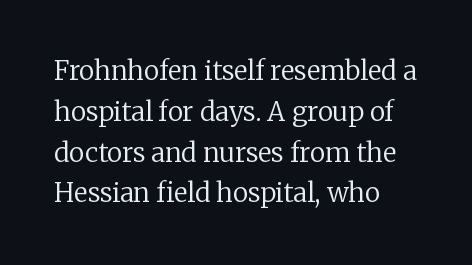
The image shows 26 px text type, upright; set left-aligned, normal line spacing (1.57x), normal letter spacing, not underlined.
